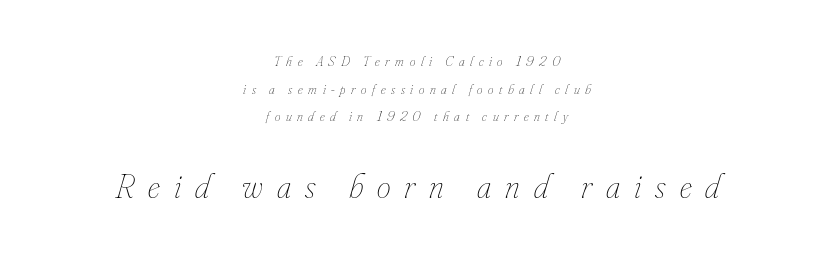
{"italic": "yes", "lean": "right", "slant_degrees": 16, "bold": "no", "weight": "thin", "width": "condensed", "stroke_contrast": "low", "x_height": "small", "monospaced": "no", "underline": "no", "align": "center", "line_spacing": "loose", "line_spacing_ratio": 1.98, "letter_spacing": "wide", "letter_spacing_em": 0.4, "larger_block": "second", "size_ratio": 2.5, "glyph_px": 35}
